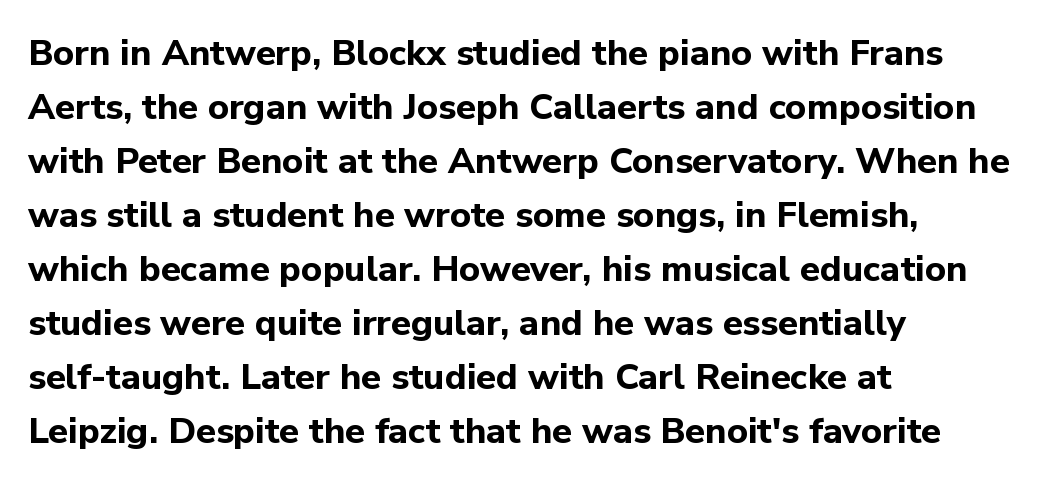
{"serif": "no", "italic": "no", "bold": "yes", "weight": "bold", "width": "normal", "stroke_contrast": "low", "x_height": "medium", "monospaced": "no", "underline": "no", "align": "left", "line_spacing": "normal", "line_spacing_ratio": 1.5, "letter_spacing": "normal", "letter_spacing_em": 0.0, "glyph_px": 36}
